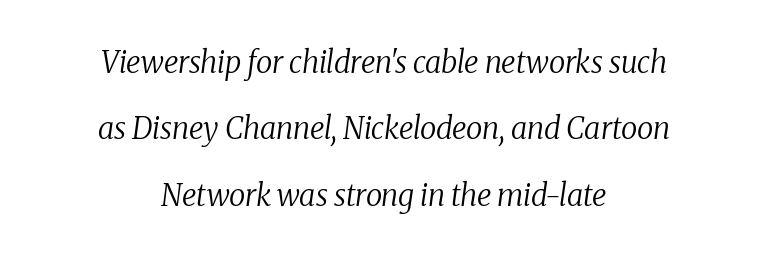
The image shows 30 px regular-weight serif type, italic (leaning right); set centered, loose line spacing (2.21x), normal letter spacing, not underlined; medium stroke contrast and a medium x-height.
